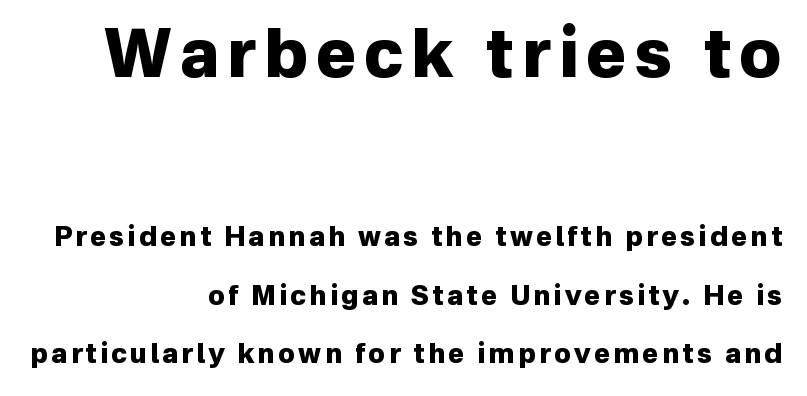
The image shows 67 px heavy sans-serif type, upright; set right-aligned, loose line spacing (2.18x), not underlined; the first (top) block is 2.48x larger; low stroke contrast and a medium x-height.
